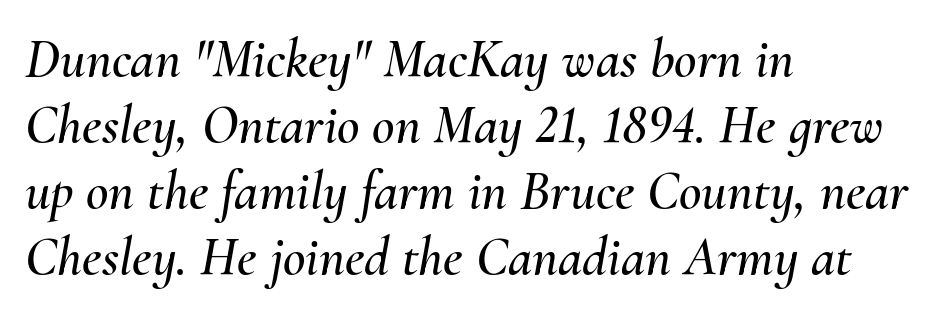
The image shows 55 px text type, italic (leaning right); set left-aligned, line spacing 1.2x, normal letter spacing, not underlined; medium stroke contrast and a small x-height.
